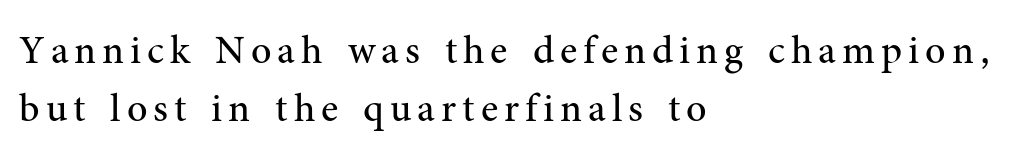
Posture: straight, roman, zero tilt. Decoration check: the copy has no underline. To sum up the face: it has serifs. The lines are quadded left. On a weight scale, this lands at 450 or below. One glance says typical: line gaps are just what's usual.
